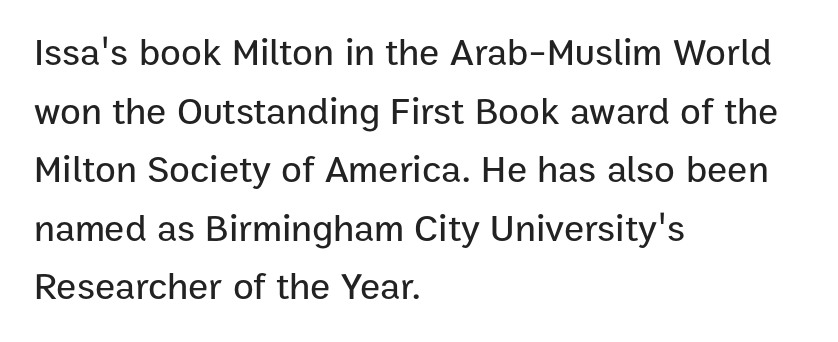
Where is the straight margin? On the left. One glance says typical: line gaps are just what's usual. Is this a fixed-width face? No — the glyphs have proportional, varying widths. A sans-serif font was chosen for this passage. Decoration check: the copy has no underline. No italicization has been applied; the sample stays upright.
